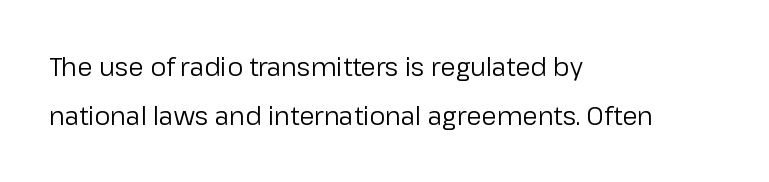
The image shows 25 px text type, upright; set left-aligned, loose line spacing (1.96x), normal letter spacing, not underlined.
